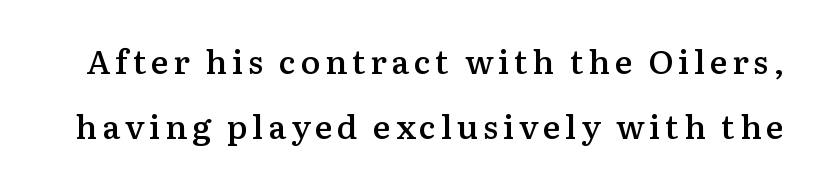
{"serif": "yes", "italic": "no", "bold": "semi", "weight": "semibold", "width": "normal", "stroke_contrast": "medium", "x_height": "medium", "monospaced": "no", "underline": "no", "line_spacing": "loose", "line_spacing_ratio": 1.96, "glyph_px": 33}
